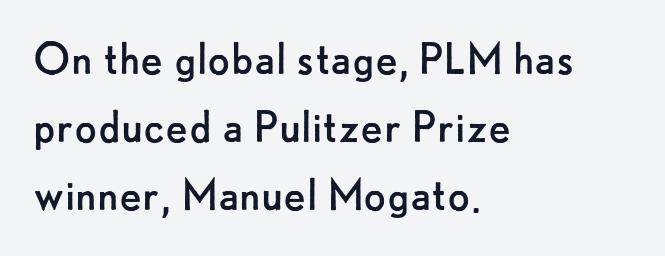
Leading matches the norm, producing a regular column. Descenders are the only things crossing below the line. Does the lettering tilt? It doesn't — this is upright. Default kerning and tracking; the words read as compact shapes. Nothing heavy about these letters — not bold at all. A typesetter would call this proportional, since set widths differ per character.
